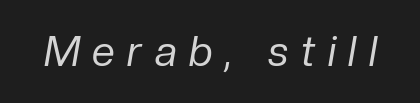
The image shows 41 px regular-weight type, italic (leaning right); set unusually wide letter spacing (+0.31 em), not underlined; low stroke contrast and a medium x-height.
